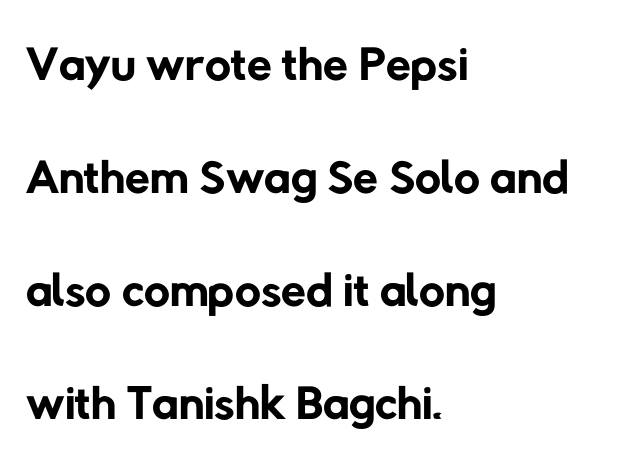
Q: Is the text bold? A: No.
Q: Is the typeface a serif or a sans-serif typeface? A: Sans-serif.
Q: Is the text underlined? A: No.
Q: How is the paragraph aligned? A: Left-aligned.
Q: Is the spacing between letters normal or unusually wide? A: Normal.
Q: Is the spacing between lines tight, normal or loose? A: Normal.
Q: Width (condensed, normal, or wide)? A: Normal.
Q: Stroke contrast? A: Low.
Q: x-height? A: Medium.
Q: Monospaced? A: No.
